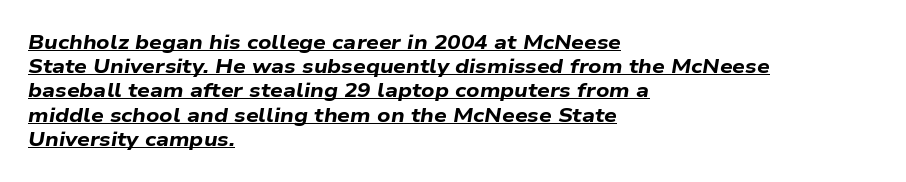
The image shows 20 px bold type, italic (leaning right); set left-aligned, line spacing 1.21x, normal letter spacing, underlined.
